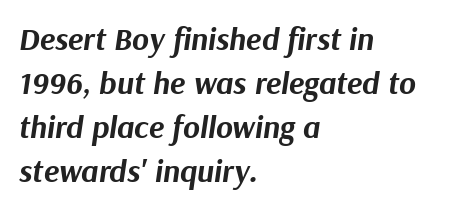
Q: Is the text bold? A: Yes.
Q: Is the text italic (slanted)? A: Yes, it leans right by about 9 degrees.
Q: Is the text underlined? A: No.
Q: How is the paragraph aligned? A: Left-aligned.
Q: Is the spacing between letters normal or unusually wide? A: Normal.
Q: Is the spacing between lines tight, normal or loose? A: Normal.
Q: Width (condensed, normal, or wide)? A: Normal.
Q: Stroke contrast? A: Medium.
Q: x-height? A: Medium.
Q: Monospaced? A: No.
